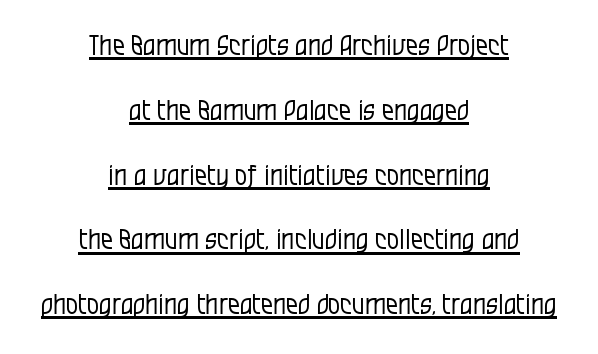
{"italic": "no", "bold": "no", "underline": "yes", "align": "center", "line_spacing": "loose", "line_spacing_ratio": 2.4, "letter_spacing": "normal", "letter_spacing_em": 0.0, "glyph_px": 27}
